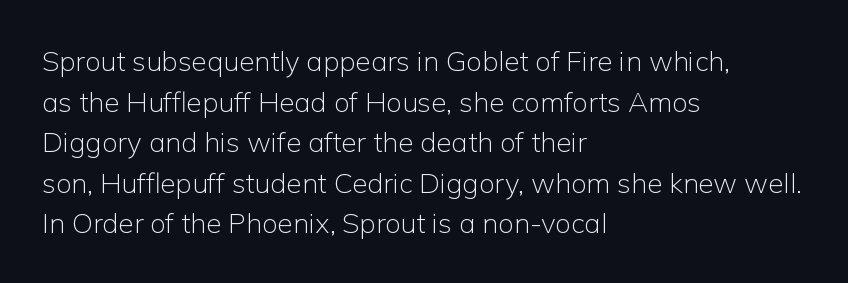
Q: Is the text bold? A: No.
Q: Is the text italic (slanted)? A: No, it is upright.
Q: Is the typeface a serif or a sans-serif typeface? A: Sans-serif.
Q: Is the text underlined? A: No.
Q: How is the paragraph aligned? A: Left-aligned.
Q: Is the spacing between letters normal or unusually wide? A: Normal.
Q: Is the spacing between lines tight, normal or loose? A: Normal.
Q: Width (condensed, normal, or wide)? A: Normal.
Q: Stroke contrast? A: Low.
Q: x-height? A: Medium.
Q: Monospaced? A: No.
